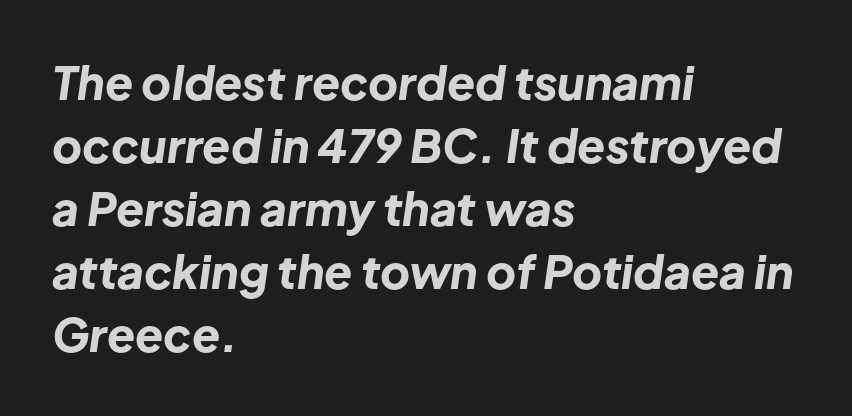
The line texture is even and compact thanks to regular tracking. Note the varied advance widths — an 'i' is clearly narrower than an 'm'. The glyphs have the mass of a bold cut. Type without underlining.
